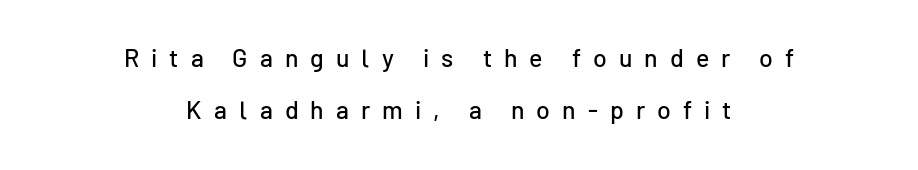
{"italic": "no", "underline": "no", "align": "center", "line_spacing": "loose", "line_spacing_ratio": 2.09, "letter_spacing": "wide", "letter_spacing_em": 0.48, "glyph_px": 25}
